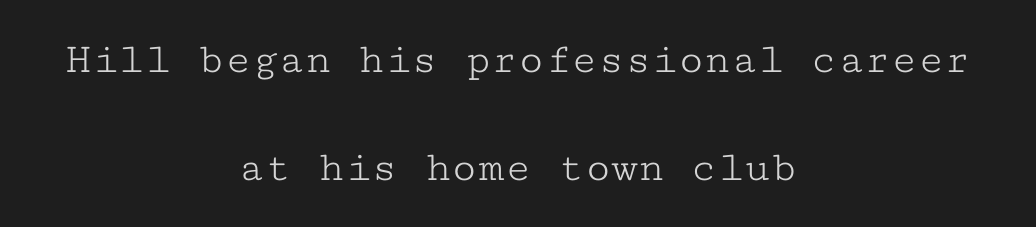
Q: Is the text bold? A: No.
Q: Is the text italic (slanted)? A: No, it is upright.
Q: Is the typeface a serif or a sans-serif typeface? A: Serif.
Q: Is the text underlined? A: No.
Q: How is the paragraph aligned? A: Centered.
Q: Is the spacing between letters normal or unusually wide? A: Normal.
Q: Is the spacing between lines tight, normal or loose? A: Loose.
Q: Width (condensed, normal, or wide)? A: Wide.
Q: Stroke contrast? A: Low.
Q: x-height? A: Medium.
Q: Monospaced? A: Yes.
